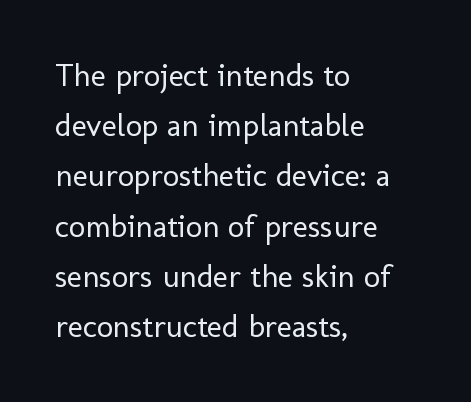
Caption: face not bold, strokes unweighted. Any mark beneath the type? The region is blank. In terms of letterform style, serifs are entirely absent. The typography opts for an upright posture over an oblique one. The ragged edge is on the right, which tells us the setting is flush left. The horizontal fit of the characters is conventional and even.
